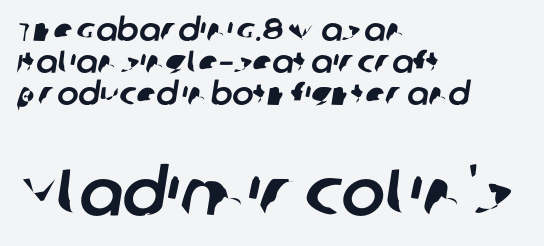
The image shows 65 px sans-serif type; set left-aligned, tight line spacing (1.0x), normal letter spacing, not underlined; the second (bottom) block is 2.03x larger; low stroke contrast and a large x-height.
